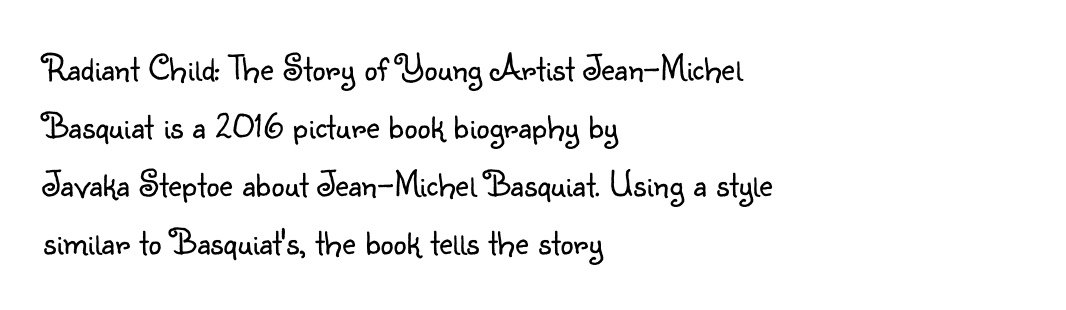
{"serif": "no", "italic": "no", "bold": "no", "weight": "light", "width": "normal", "stroke_contrast": "low", "x_height": "small", "monospaced": "no", "underline": "no", "align": "left", "line_spacing": "normal", "line_spacing_ratio": 1.57, "letter_spacing": "normal", "letter_spacing_em": 0.0, "glyph_px": 37}
